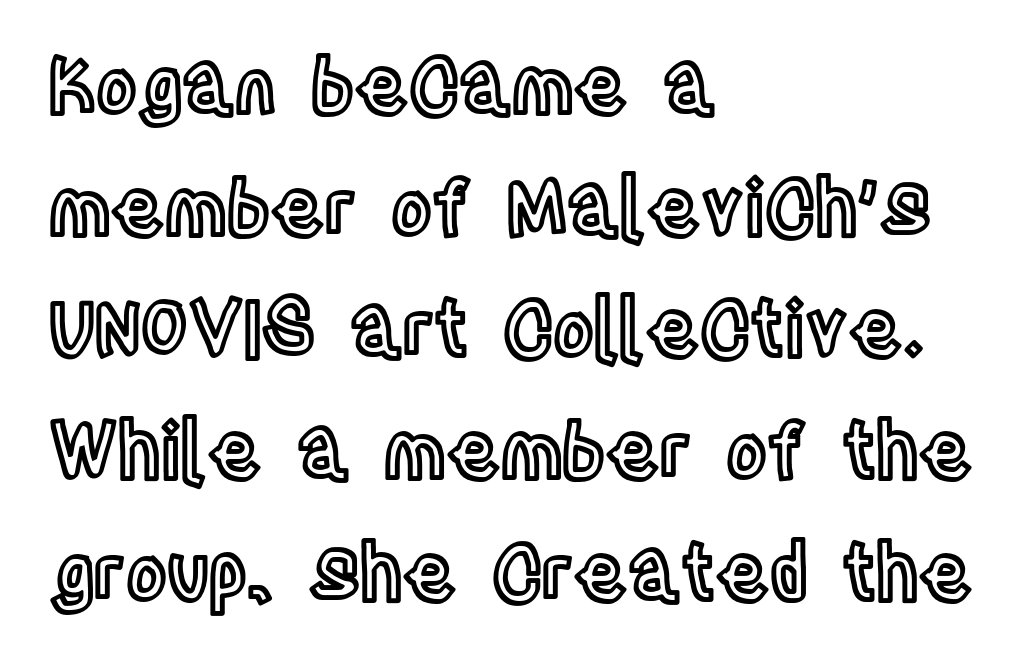
Proportional: the letters do not fall into vertical columns. Each word holds together tightly as a unit, with standard inter-letter gaps. A student would call this left alignment; a typographer would say flush left, rag right. Descenders are the only things crossing below the line. Italic: no, the glyphs are upright roman.
